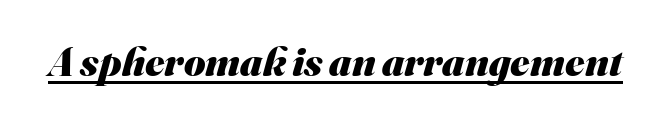
{"serif": "no", "bold": "yes", "weight": "heavy", "width": "normal", "stroke_contrast": "medium", "x_height": "small", "monospaced": "no", "underline": "yes", "letter_spacing": "normal", "letter_spacing_em": 0.0, "glyph_px": 41}
